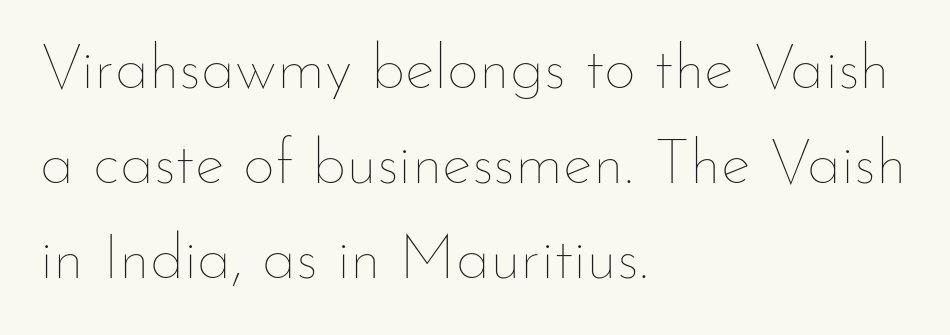
Q: Is the text bold? A: No.
Q: Is the text italic (slanted)? A: No, it is upright.
Q: Is the text underlined? A: No.
Q: How is the paragraph aligned? A: Left-aligned.
Q: Is the spacing between letters normal or unusually wide? A: Normal.
Q: Is the spacing between lines tight, normal or loose? A: Normal.
Q: Width (condensed, normal, or wide)? A: Normal.
Q: Stroke contrast? A: Low.
Q: x-height? A: Small.
Q: Monospaced? A: No.
